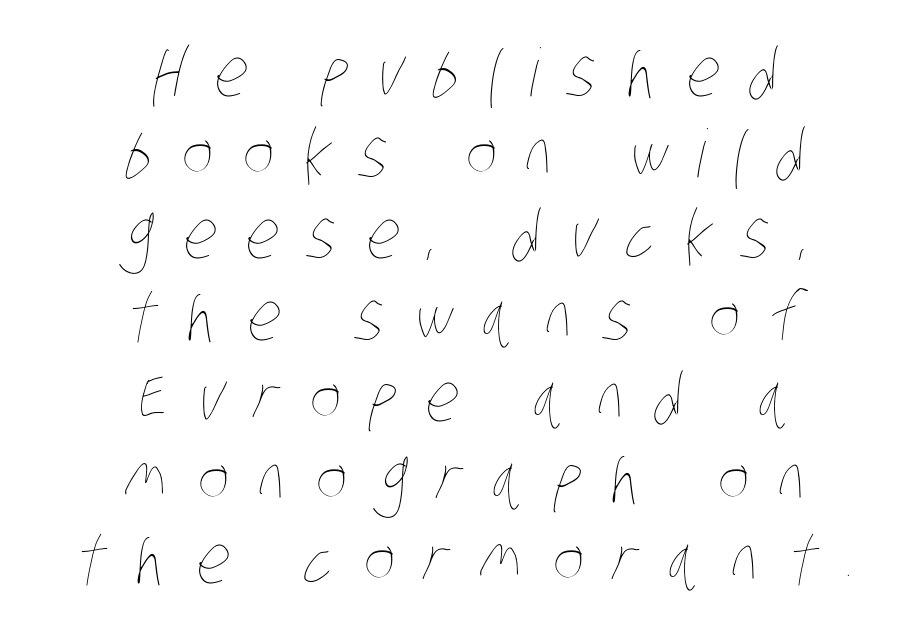
The image shows 66 px thin, condensed type; set centered, line spacing 1.23x, unusually wide letter spacing (+0.45 em), not underlined; low stroke contrast and a large x-height.
